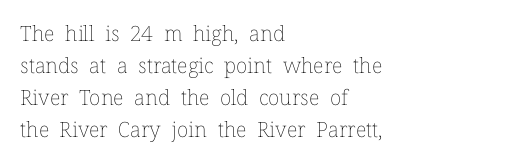
Q: Is the text bold? A: No.
Q: Is the text italic (slanted)? A: No, it is upright.
Q: Is the text underlined? A: No.
Q: How is the paragraph aligned? A: Left-aligned.
Q: Is the spacing between letters normal or unusually wide? A: Normal.
Q: Is the spacing between lines tight, normal or loose? A: Normal.
